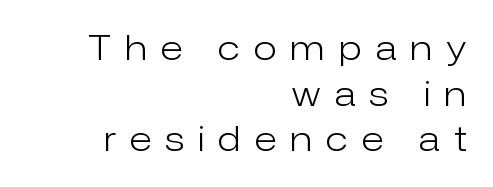
{"serif": "no", "italic": "no", "bold": "no", "weight": "light", "width": "normal", "stroke_contrast": "low", "x_height": "medium", "monospaced": "no", "underline": "no", "align": "right", "line_spacing": "normal", "line_spacing_ratio": 1.34, "letter_spacing": "wide", "letter_spacing_em": 0.41, "glyph_px": 34}
